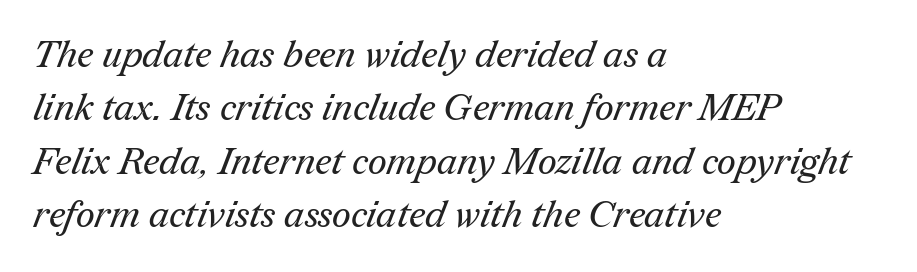
Q: Is the text bold? A: No.
Q: Is the typeface a serif or a sans-serif typeface? A: Serif.
Q: Is the text underlined? A: No.
Q: How is the paragraph aligned? A: Left-aligned.
Q: Is the spacing between letters normal or unusually wide? A: Normal.
Q: Is the spacing between lines tight, normal or loose? A: Normal.
Q: Width (condensed, normal, or wide)? A: Normal.
Q: Stroke contrast? A: Medium.
Q: x-height? A: Medium.
Q: Monospaced? A: No.
